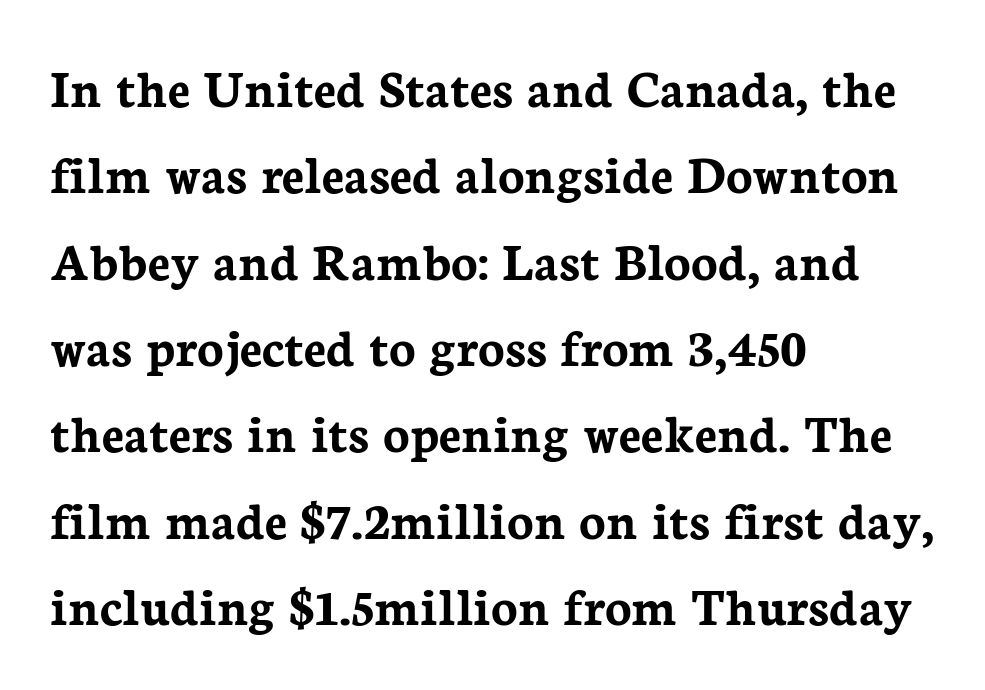
{"serif": "yes", "italic": "no", "bold": "yes", "weight": "semibold", "width": "normal", "stroke_contrast": "low", "x_height": "medium", "monospaced": "no", "underline": "no", "align": "left", "line_spacing": "normal", "line_spacing_ratio": 1.57, "letter_spacing": "normal", "letter_spacing_em": 0.0, "glyph_px": 55}
